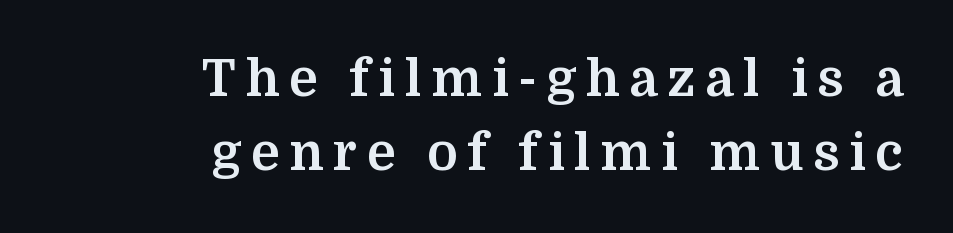
{"serif": "yes", "italic": "no", "bold": "yes", "weight": "bold", "width": "normal", "stroke_contrast": "medium", "x_height": "medium", "monospaced": "no", "underline": "no", "align": "right", "line_spacing": "normal", "line_spacing_ratio": 1.45, "glyph_px": 51}
